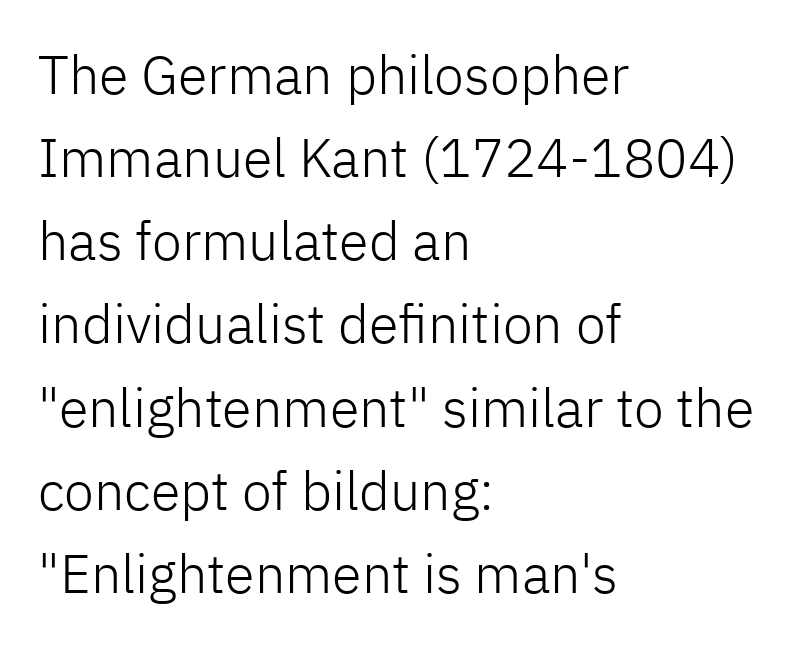
{"serif": "no", "italic": "no", "bold": "no", "weight": "light", "width": "normal", "stroke_contrast": "low", "x_height": "medium", "monospaced": "no", "underline": "no", "align": "left", "line_spacing": "normal", "line_spacing_ratio": 1.54, "letter_spacing": "normal", "letter_spacing_em": 0.0, "glyph_px": 54}
